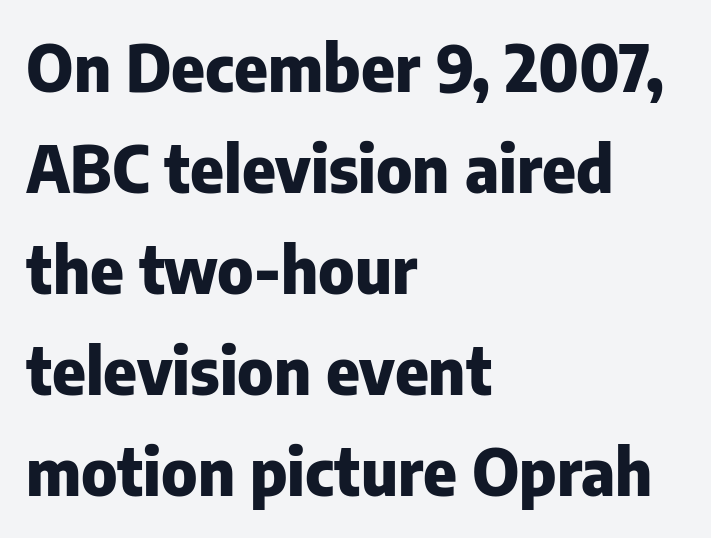
The image shows 64 px heavy sans-serif type, upright; set left-aligned, normal line spacing (1.58x), normal letter spacing, not underlined; low stroke contrast and a medium x-height.
